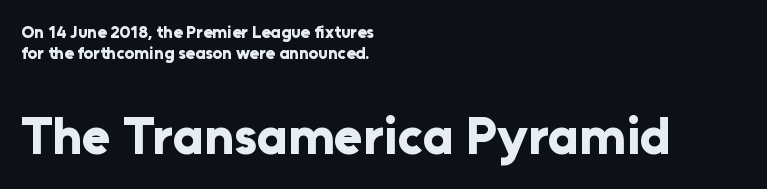
{"serif": "no", "italic": "no", "bold": "yes", "weight": "bold", "width": "normal", "stroke_contrast": "low", "x_height": "medium", "monospaced": "no", "underline": "no", "align": "left", "line_spacing_ratio": 1.22, "letter_spacing": "normal", "letter_spacing_em": 0.0, "larger_block": "second", "size_ratio": 3.06, "glyph_px": 52}
